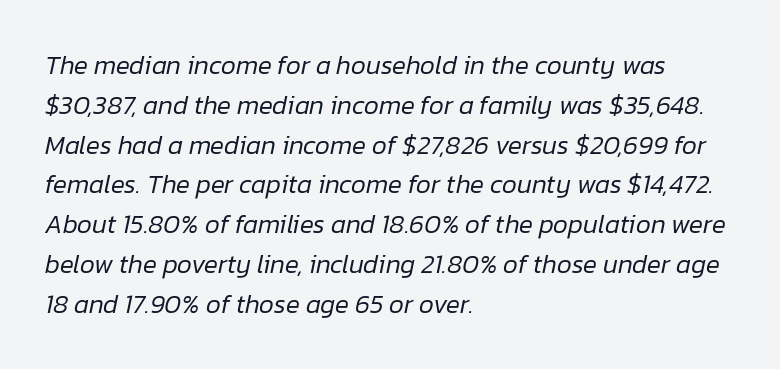
{"italic": "yes", "lean": "right", "slant_degrees": 12, "bold": "no", "underline": "no", "align": "left", "line_spacing": "normal", "line_spacing_ratio": 1.53, "letter_spacing": "normal", "letter_spacing_em": 0.0, "glyph_px": 26}
